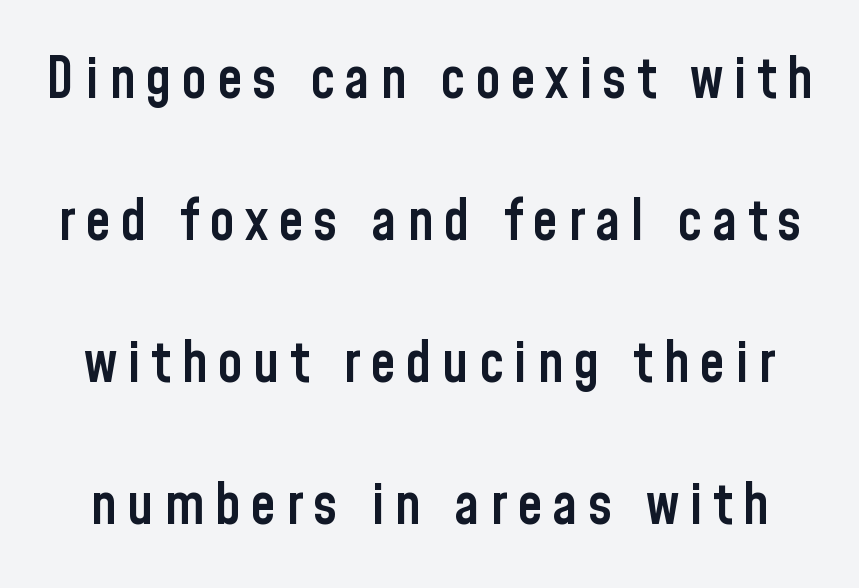
The line-height multiplier appears high, well above default. Nothing sits at the stroke ends, so this counts as sans-serif. Glance below the letters and you will spot only blank space. Slightly chunky letters — semibold, I'd say, not full bold. Rendered with straight, roman letterforms. Do the characters align in a grid? No, the font is proportional.
